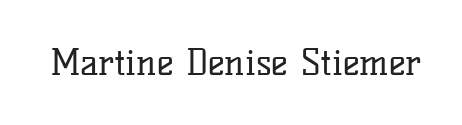
{"serif": "yes", "italic": "no", "bold": "no", "weight": "regular", "width": "normal", "stroke_contrast": "low", "x_height": "medium", "monospaced": "no", "underline": "no", "letter_spacing": "normal", "letter_spacing_em": 0.0, "glyph_px": 36}
